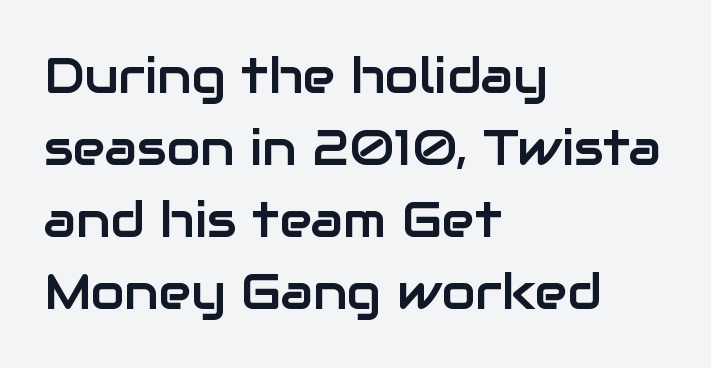
The image shows 49 px sans-serif type, upright; set left-aligned, normal line spacing (1.47x), normal letter spacing, not underlined; low stroke contrast and a medium x-height.
